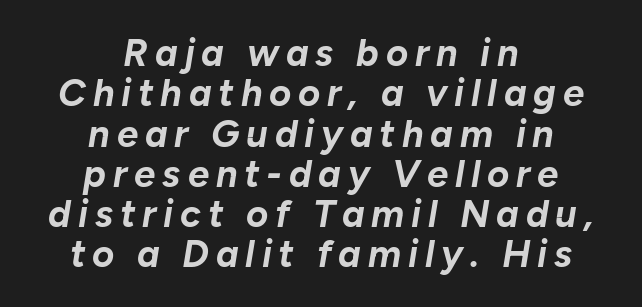
Looks like regular typesetting: each glyph gets only the width it needs. It's the slanting kind of type. Descender tails drop into unmarked territory. The leading is snug, giving the passage a crowded texture.
